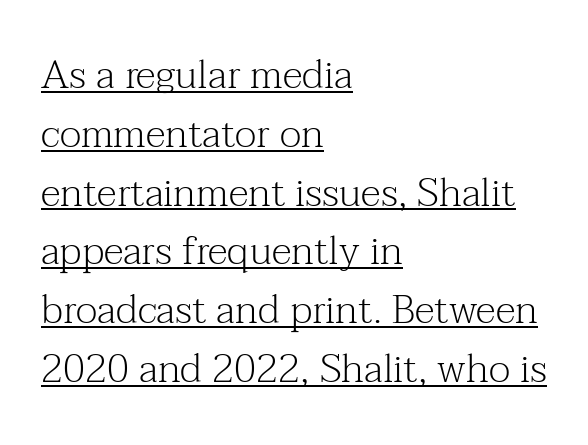
Compared with typical body copy, the letter spacing here is the same. Every stem runs plumb, perpendicular to the baseline. Each letter's strokes conclude with small projecting serifs. Notice how descenders clear the ascenders below comfortably — that's standard leading. The rendering anchors every line to the left-hand side.
